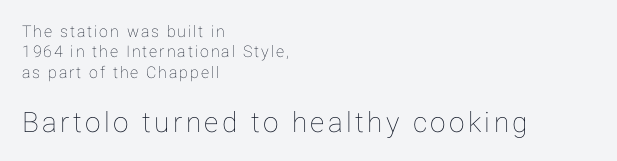
{"italic": "no", "width": "normal", "stroke_contrast": "low", "x_height": "medium", "monospaced": "no", "underline": "no", "align": "left", "line_spacing": "normal", "line_spacing_ratio": 1.28, "larger_block": "second", "size_ratio": 1.75, "glyph_px": 28}
